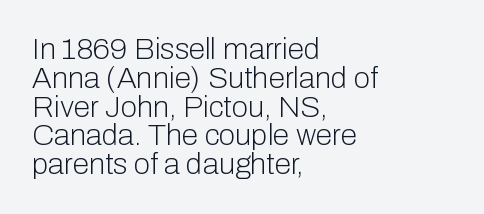
{"serif": "no", "italic": "no", "bold": "no", "weight": "light", "width": "normal", "stroke_contrast": "low", "x_height": "medium", "monospaced": "no", "underline": "no", "align": "left", "line_spacing": "tight", "line_spacing_ratio": 0.96, "letter_spacing": "normal", "letter_spacing_em": 0.0, "glyph_px": 30}
